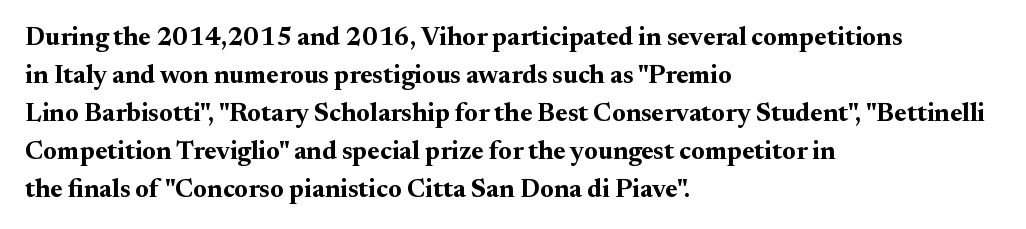
The image shows 26 px bold type, upright; set left-aligned, normal line spacing (1.46x), normal letter spacing, not underlined.
